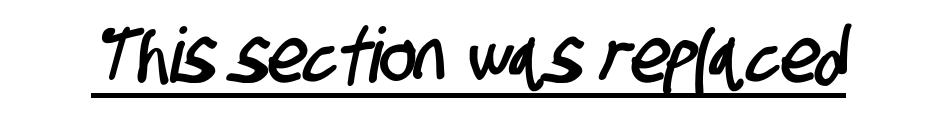
Look at the tracking — it's just the regular setting, nothing added. This is underlined copy, the kind a proofreader might mark for attention. Do the characters align in a grid? No, the font is proportional. Type style note: lacks serifs.
